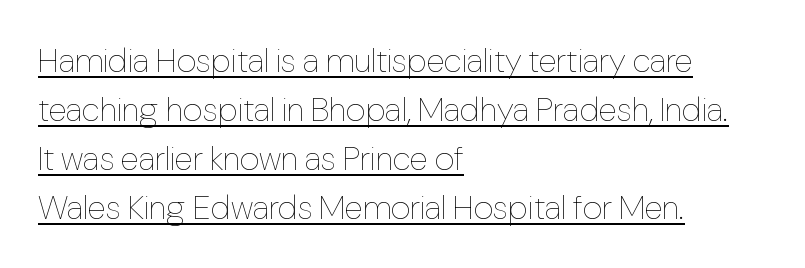
Q: Is the text bold? A: No.
Q: Is the text italic (slanted)? A: No, it is upright.
Q: Is the text underlined? A: Yes.
Q: How is the paragraph aligned? A: Left-aligned.
Q: Is the spacing between letters normal or unusually wide? A: Normal.
Q: Is the spacing between lines tight, normal or loose? A: Normal.
Q: Width (condensed, normal, or wide)? A: Condensed.
Q: Stroke contrast? A: Low.
Q: x-height? A: Medium.
Q: Monospaced? A: No.
